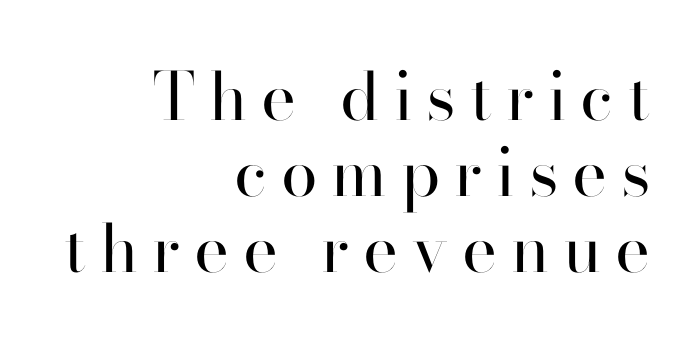
The image shows 66 px regular-weight sans-serif type, upright; set right-aligned, tight line spacing (1.15x), unusually wide letter spacing (+0.21 em), not underlined; high stroke contrast and a small x-height.
